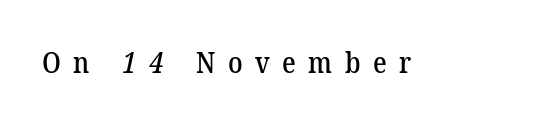
The image shows 29 px serif type; set unusually wide letter spacing (+0.43 em), not underlined; low stroke contrast and a medium x-height.
